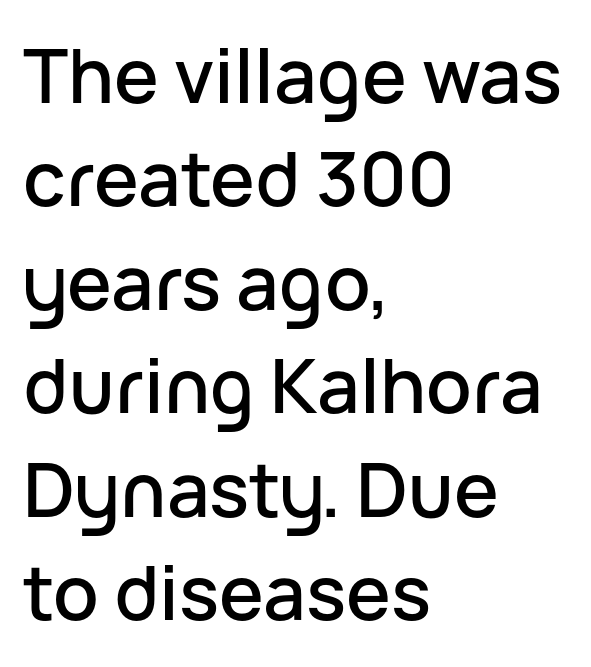
In terms of posture, this sample is upright. Any mark beneath the type? The region is blank. The font family rendered here belongs to the sans-serif group. A typesetter would call this leading conventional body-copy spacing. The rendering uses natural spacing where letterforms have individual widths.
